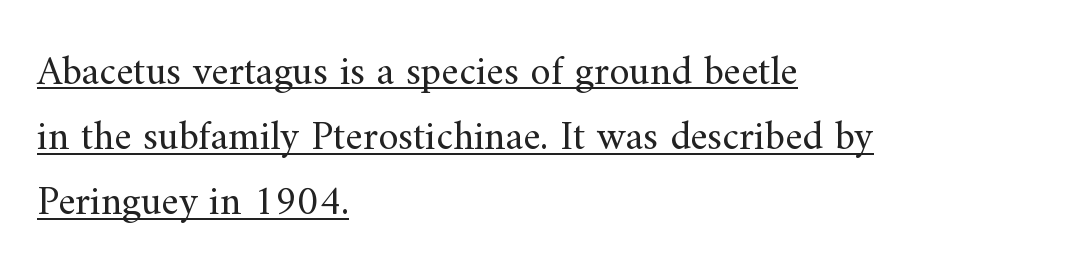
The image shows 41 px regular-weight serif type, upright; set left-aligned, normal line spacing (1.59x), normal letter spacing, underlined; medium stroke contrast and a small x-height.
